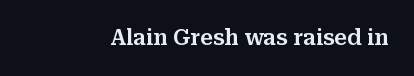
Every character sits straight up, as roman type does. The string is rendered with underlining switched off. Students, note that the glyphs here touch the page at normal intervals.
